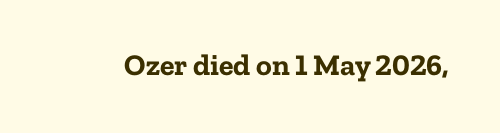
Q: Is the text bold? A: Yes.
Q: Is the text italic (slanted)? A: No, it is upright.
Q: Is the typeface a serif or a sans-serif typeface? A: Serif.
Q: Is the text underlined? A: No.
Q: Is the spacing between letters normal or unusually wide? A: Normal.
Q: Width (condensed, normal, or wide)? A: Normal.
Q: Stroke contrast? A: Low.
Q: x-height? A: Medium.
Q: Monospaced? A: No.
